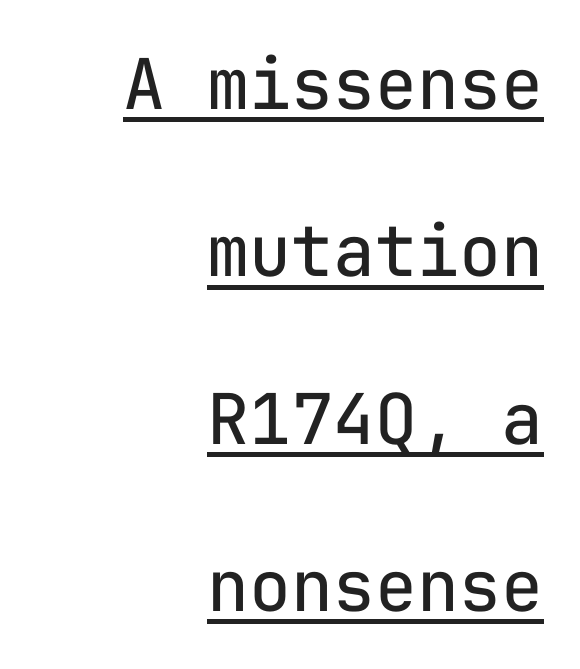
Q: Is the text bold? A: No.
Q: Is the text italic (slanted)? A: No, it is upright.
Q: Is the typeface a serif or a sans-serif typeface? A: Sans-serif.
Q: Is the text underlined? A: Yes.
Q: How is the paragraph aligned? A: Right-aligned.
Q: Is the spacing between letters normal or unusually wide? A: Normal.
Q: Is the spacing between lines tight, normal or loose? A: Loose.
Q: Width (condensed, normal, or wide)? A: Normal.
Q: Stroke contrast? A: Low.
Q: x-height? A: Medium.
Q: Monospaced? A: Yes.
